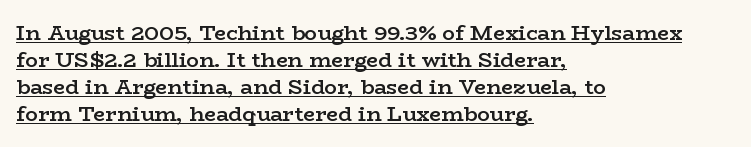
These lines were composed using upright roman letters. The glyphs have the mass of a demibold cut, below bold. Notice how the passage keeps a crisp vertical edge on the left only. Students, observe: this is what conventionally led text looks like. This rendering leaves character spacing at its baseline value.
